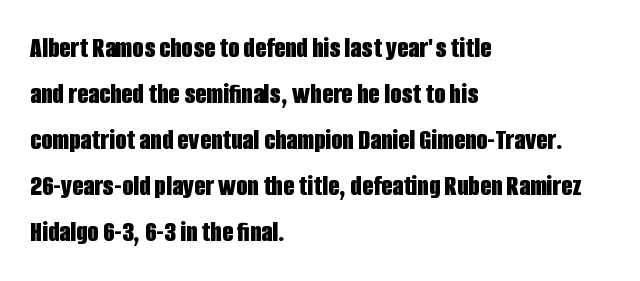
The baseline area is clear. Here the designer chose a conventional face with non-uniform glyph widths. The text block is weighted toward the left margin, trailing off unevenly rightward. Caption: bold face, heavy strokes. You can tell from the bare stems that sans-serif type was used. Rendered with straight, roman letterforms.
